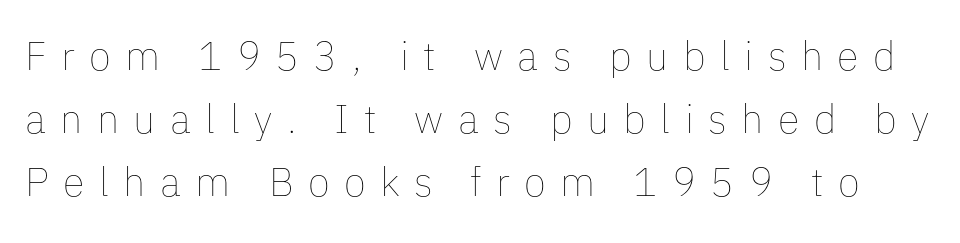
Looks like regular typesetting: each glyph gets only the width it needs. No heavy texture on the line: the type isn't bold. A bare baseline throughout the passage. The line texture is sparse and dotted thanks to wide tracking. Baseline-to-baseline distance is the conventional proportion of letter height. It's the straight-up-and-down kind of type.
